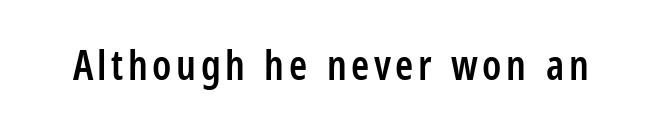
The image shows 41 px semibold, condensed sans-serif type, upright; set not underlined; low stroke contrast and a medium x-height.
